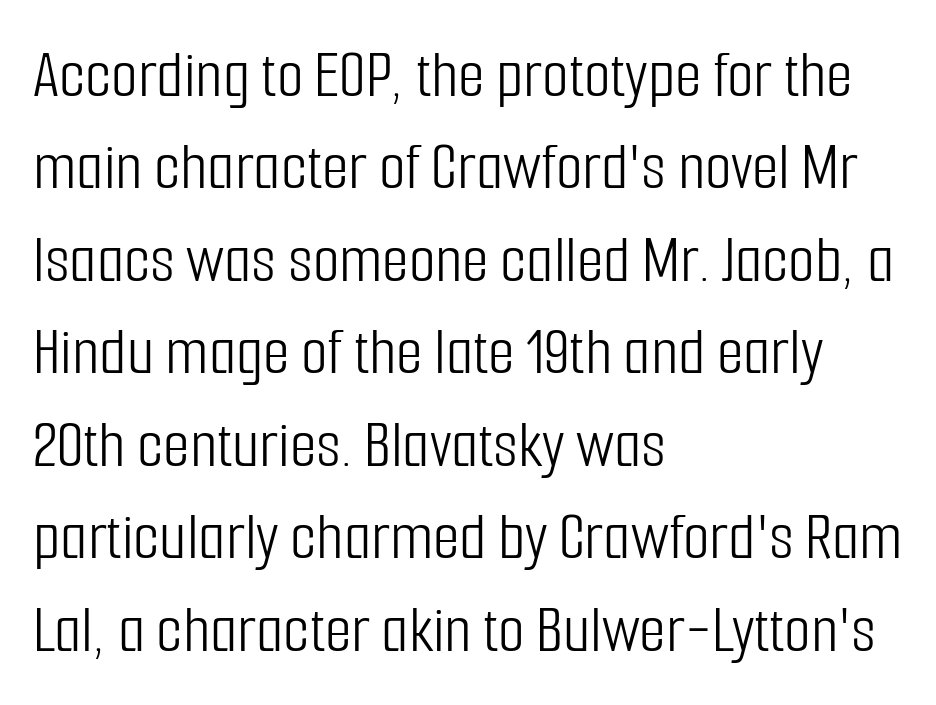
Serif or sans? Sans — the stroke terminals are bare. These lines are rendered in a variable-pitch font. Plain, unruled lines of type. The compositor pushed each line to the left boundary. The leading is moderate, giving the passage an even texture.
